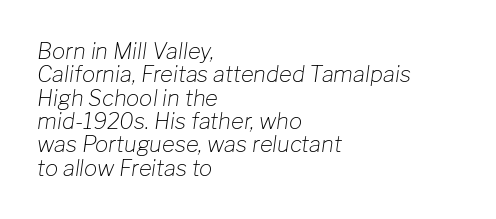
Q: Is the text bold? A: No.
Q: Is the text italic (slanted)? A: Yes, it leans right by about 8 degrees.
Q: Is the text underlined? A: No.
Q: How is the paragraph aligned? A: Left-aligned.
Q: Is the spacing between letters normal or unusually wide? A: Normal.
Q: Is the spacing between lines tight, normal or loose? A: Tight.
